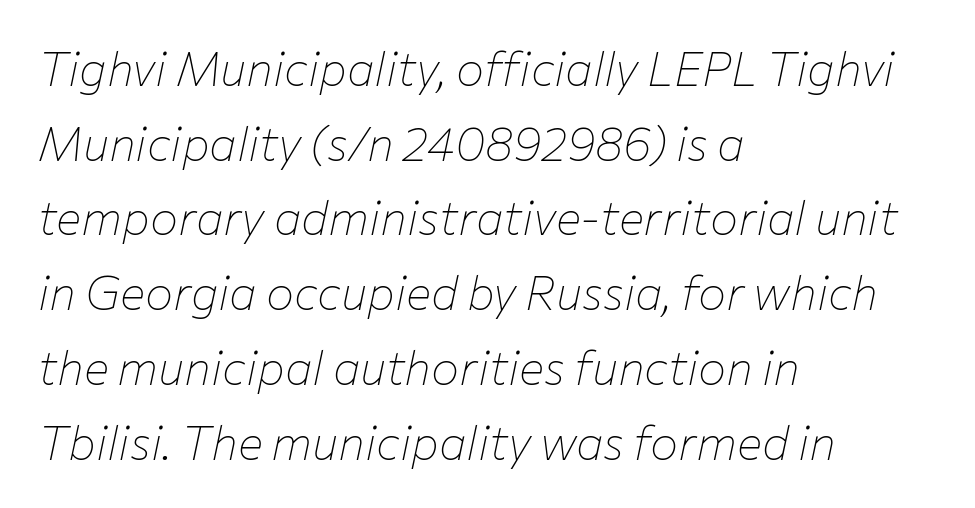
The image shows 47 px thin type, italic (leaning right); set left-aligned, normal line spacing (1.59x), normal letter spacing, not underlined; low stroke contrast and a medium x-height.
